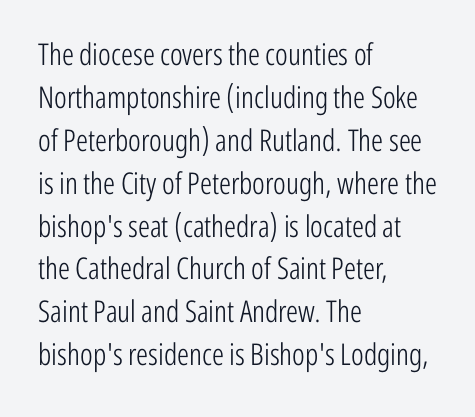
{"serif": "no", "italic": "no", "bold": "no", "weight": "light", "width": "condensed", "stroke_contrast": "low", "x_height": "medium", "monospaced": "no", "underline": "no", "align": "left", "line_spacing": "normal", "line_spacing_ratio": 1.43, "letter_spacing": "normal", "letter_spacing_em": 0.0, "glyph_px": 30}
